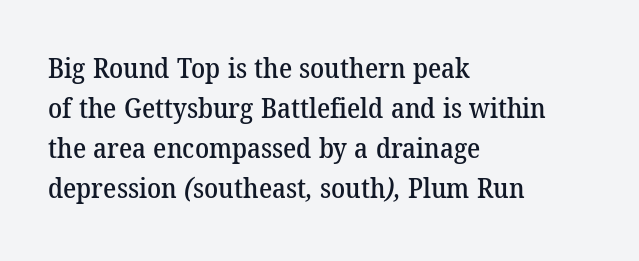
The image shows 28 px serif type; set left-aligned, normal line spacing (1.43x), normal letter spacing, not underlined; low stroke contrast and a medium x-height.
